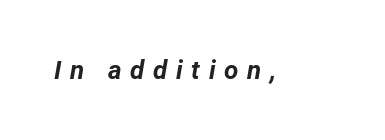
The letters are spread apart with noticeably loose tracking. When letters slant like this, we call the style italic. The specimen omits any rule beneath the text block's lines. A full-strength bold gives these letters their thick strokes.
